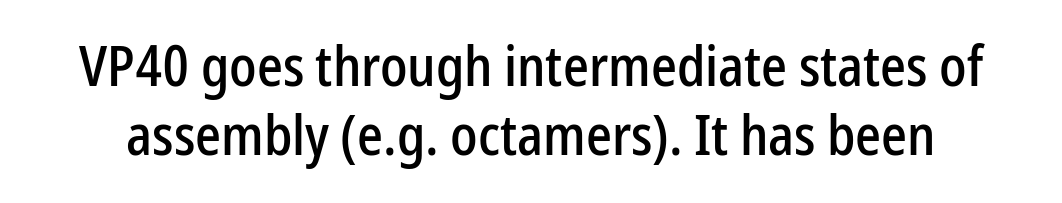
These lines are rendered in a variable-pitch font. Are there feet on the stems? There aren't — it's a sans. The words here are not underlined. What stands out about the letter spacing? Nothing — it is the standard amount.
